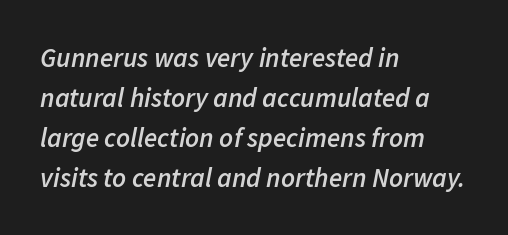
{"italic": "yes", "lean": "right", "slant_degrees": 11, "bold": "semi", "underline": "no", "align": "left", "line_spacing": "normal", "line_spacing_ratio": 1.48, "letter_spacing": "normal", "letter_spacing_em": 0.0, "glyph_px": 27}
